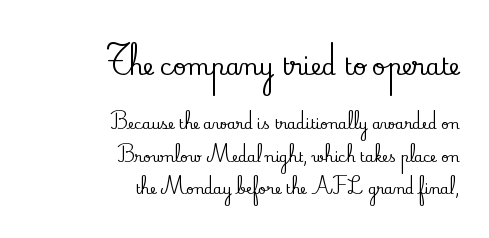
The image shows 23 px text type, upright; set right-aligned, loose line spacing (2.33x), normal letter spacing, not underlined; the first (top) block is 1.64x larger.
